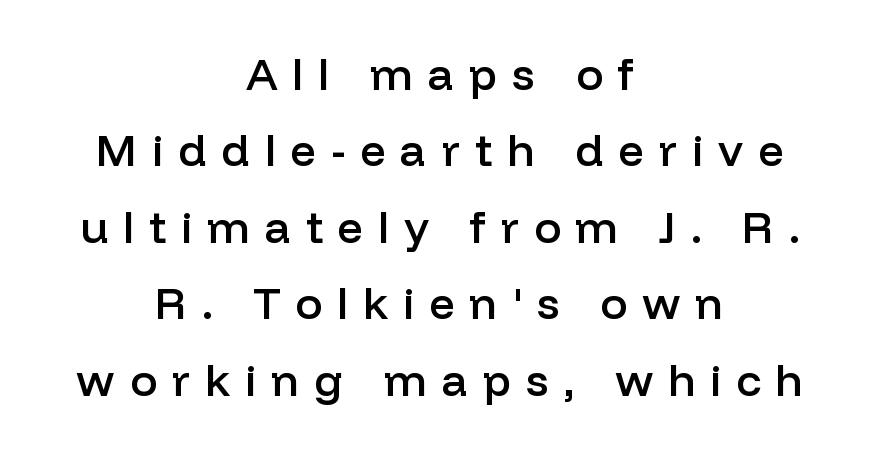
The letters advance in unequal steps, a hallmark of proportional type. The designer left line spacing at the default. These lines stack symmetrically, like a column narrowing and widening about its center. A clean baseline with only descenders dipping below it.
